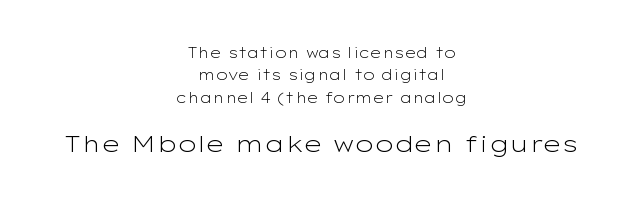
Look at the glyph heights: the lower group is clearly the bigger setting. The typeface has the unassuming heft of standard copy or less. Look at the tracking — it's just the regular setting, nothing added. The compositor balanced each line on the midline.
